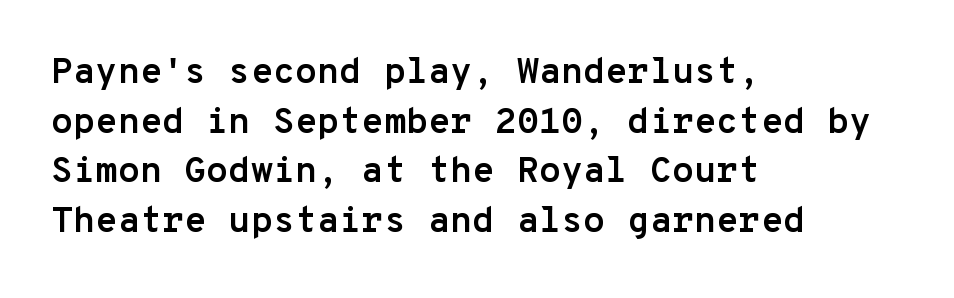
{"serif": "no", "italic": "no", "bold": "yes", "weight": "semibold", "width": "normal", "stroke_contrast": "low", "x_height": "medium", "monospaced": "yes", "underline": "no", "align": "left", "line_spacing": "normal", "line_spacing_ratio": 1.38, "letter_spacing": "normal", "letter_spacing_em": 0.0, "glyph_px": 36}
